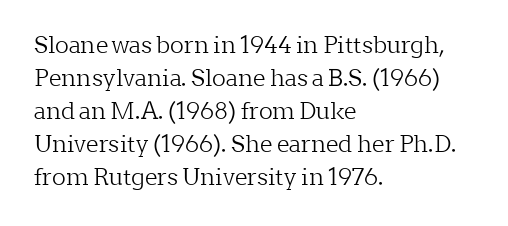
Q: Is the text bold? A: No.
Q: Is the text italic (slanted)? A: No, it is upright.
Q: Is the text underlined? A: No.
Q: How is the paragraph aligned? A: Left-aligned.
Q: Is the spacing between letters normal or unusually wide? A: Normal.
Q: Is the spacing between lines tight, normal or loose? A: Normal.
